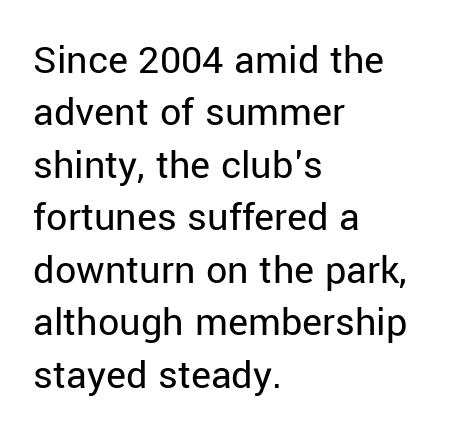
Unmarked baselines from the first word to the last. The face used here is proportionally spaced, like ordinary book or web type. Whoever set this chose a conventional vertical rhythm. Nothing unusual about the tracking: characters are spaced as the font intends. Ordinary non-slanted type is in use. Look at the bottom of the vertical strokes: they stop flat, with no serifs.
